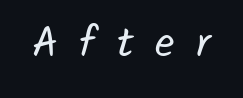
The image shows 43 px regular-weight sans-serif type; set unusually wide letter spacing (+0.5 em), not underlined; low stroke contrast and a medium x-height.
